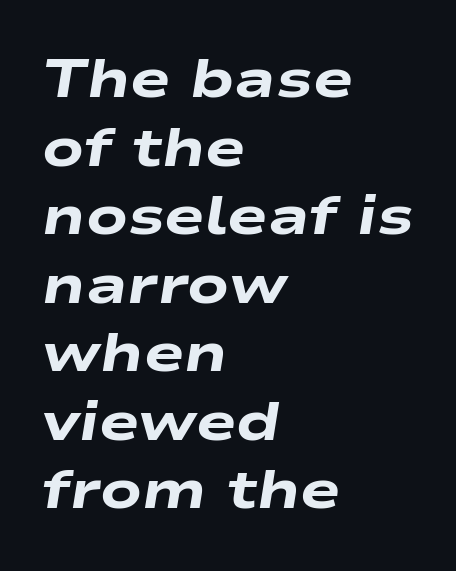
{"italic": "yes", "lean": "right", "slant_degrees": 9, "bold": "yes", "weight": "heavy", "width": "wide", "stroke_contrast": "low", "x_height": "medium", "monospaced": "no", "underline": "no", "align": "left", "line_spacing": "normal", "line_spacing_ratio": 1.27, "letter_spacing": "normal", "letter_spacing_em": 0.0, "glyph_px": 54}
